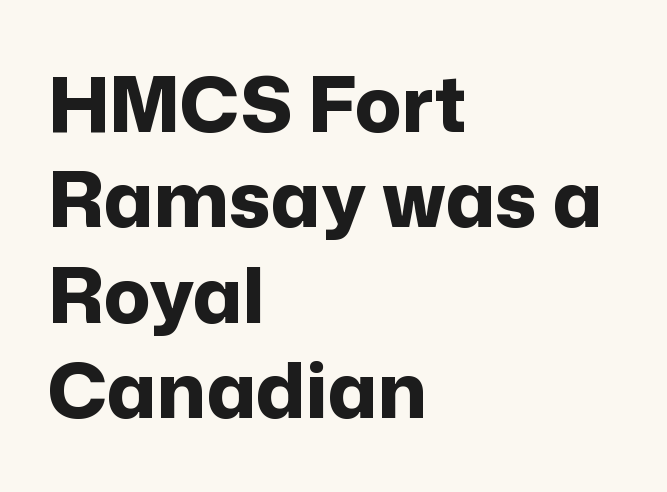
Characters follow at the spacing the type designer built in. Character widths vary here, with narrow letters taking less room than wide ones. Set as a true bold cut, around the 700 mark. Just letters on the line, the space beneath them empty. Vertical strokes here are truly vertical. The paragraph shown leans on its left margin.
